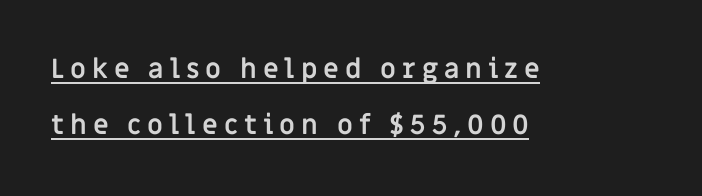
Q: Is the text bold? A: Yes.
Q: Is the text italic (slanted)? A: No, it is upright.
Q: Is the text underlined? A: Yes.
Q: How is the paragraph aligned? A: Left-aligned.
Q: Is the spacing between letters normal or unusually wide? A: Unusually wide.
Q: Is the spacing between lines tight, normal or loose? A: Loose.
